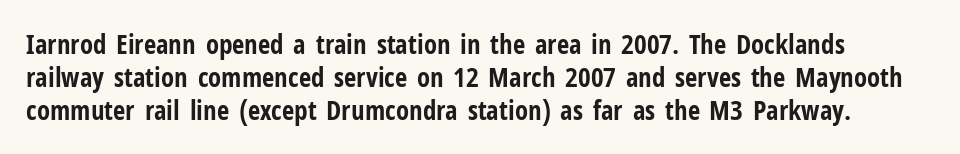
Q: Is the text bold? A: Yes.
Q: Is the text italic (slanted)? A: No, it is upright.
Q: Is the text underlined? A: No.
Q: Is the spacing between letters normal or unusually wide? A: Normal.
